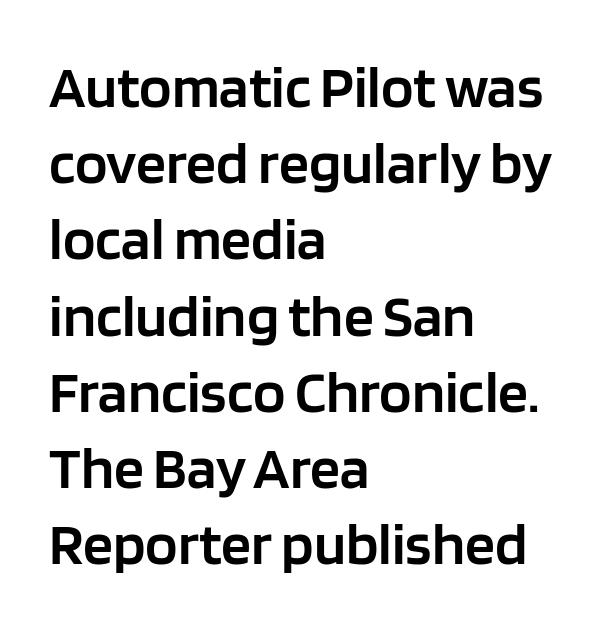
Q: Is the text bold? A: Semi-bold.
Q: Is the text italic (slanted)? A: No, it is upright.
Q: Is the typeface a serif or a sans-serif typeface? A: Sans-serif.
Q: Is the text underlined? A: No.
Q: How is the paragraph aligned? A: Left-aligned.
Q: Is the spacing between letters normal or unusually wide? A: Normal.
Q: Is the spacing between lines tight, normal or loose? A: Normal.
Q: Width (condensed, normal, or wide)? A: Normal.
Q: Stroke contrast? A: Low.
Q: x-height? A: Large.
Q: Monospaced? A: No.
